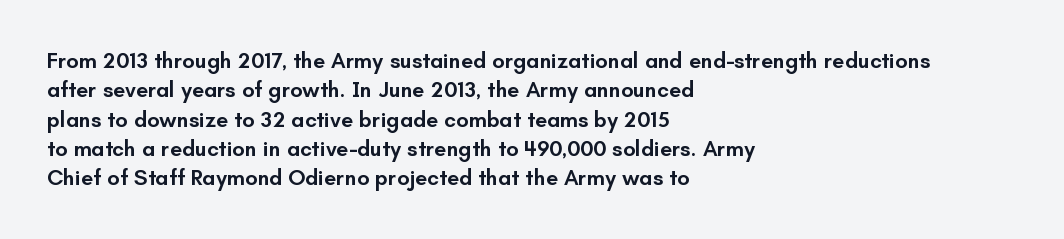
The image shows 22 px text type, upright; set left-aligned, normal line spacing (1.33x), normal letter spacing, not underlined.
